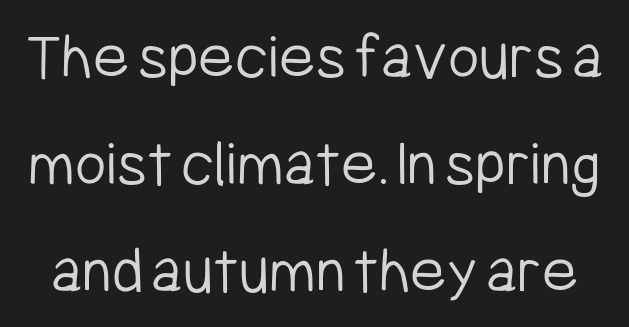
The image shows 68 px light, condensed sans-serif type, upright; set normal line spacing (1.57x), normal letter spacing, not underlined; low stroke contrast and a medium x-height.
